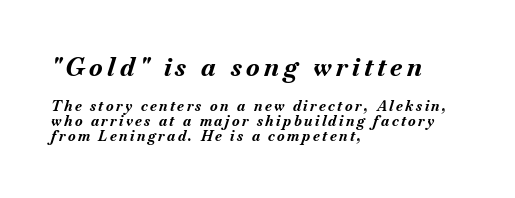
Q: Is the text bold? A: Yes.
Q: Is the text italic (slanted)? A: Yes, it leans right by about 18 degrees.
Q: Is the text underlined? A: No.
Q: How is the paragraph aligned? A: Left-aligned.
Q: Is the spacing between lines tight, normal or loose? A: Tight.
Q: Which block of text is set in a larger size, the first (top) or the second (bottom)? A: The first (top) one.
